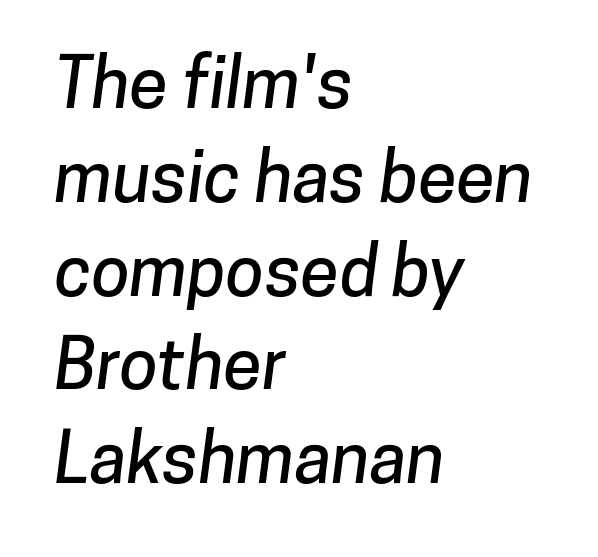
Grotesque or geometric, the face here clearly has no serifs. Note the varied advance widths — an 'i' is clearly narrower than an 'm'. The area under the type is left untouched. Letter spacing: default. What's the leading like? Ordinary, nothing unusual.
